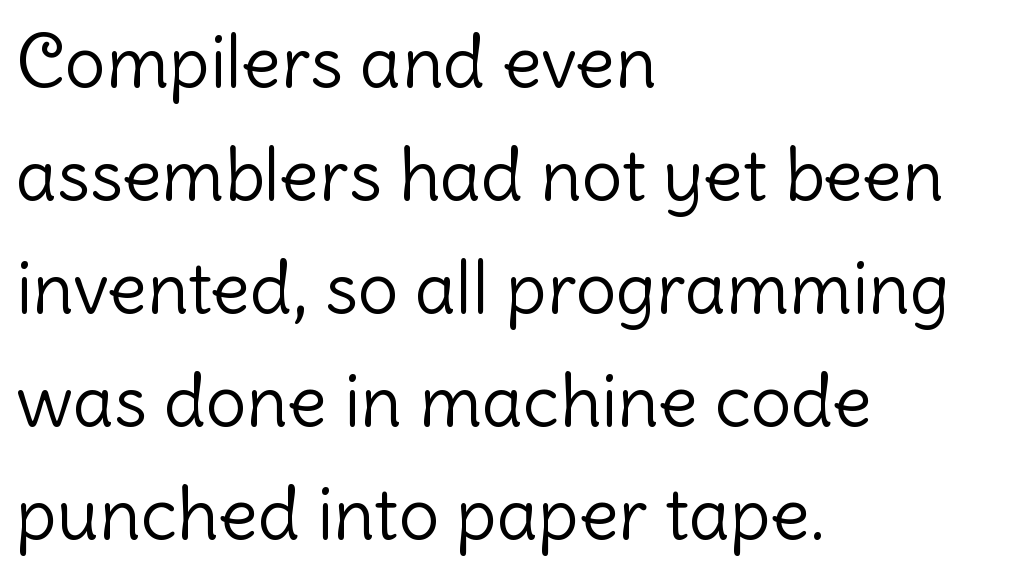
Q: Is the text bold? A: No.
Q: Is the text italic (slanted)? A: No, it is upright.
Q: Is the typeface a serif or a sans-serif typeface? A: Sans-serif.
Q: Is the text underlined? A: No.
Q: How is the paragraph aligned? A: Left-aligned.
Q: Is the spacing between letters normal or unusually wide? A: Normal.
Q: Is the spacing between lines tight, normal or loose? A: Normal.
Q: Width (condensed, normal, or wide)? A: Normal.
Q: Stroke contrast? A: Low.
Q: x-height? A: Medium.
Q: Monospaced? A: No.
